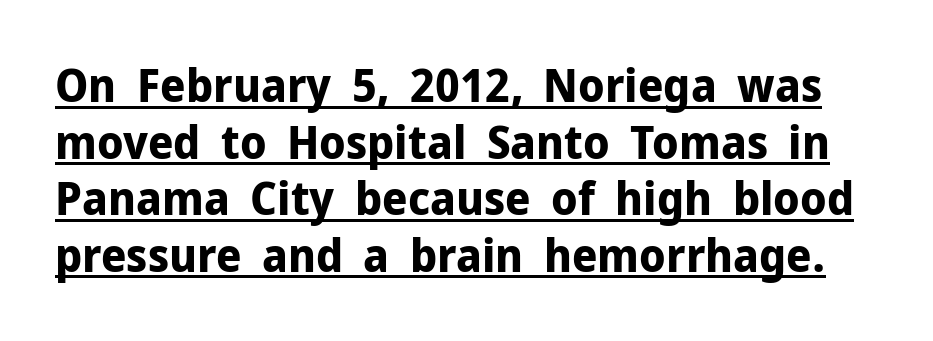
{"serif": "no", "italic": "no", "bold": "yes", "weight": "bold", "width": "normal", "stroke_contrast": "low", "x_height": "medium", "monospaced": "no", "underline": "yes", "line_spacing_ratio": 1.23, "letter_spacing": "normal", "letter_spacing_em": 0.0, "glyph_px": 46}
